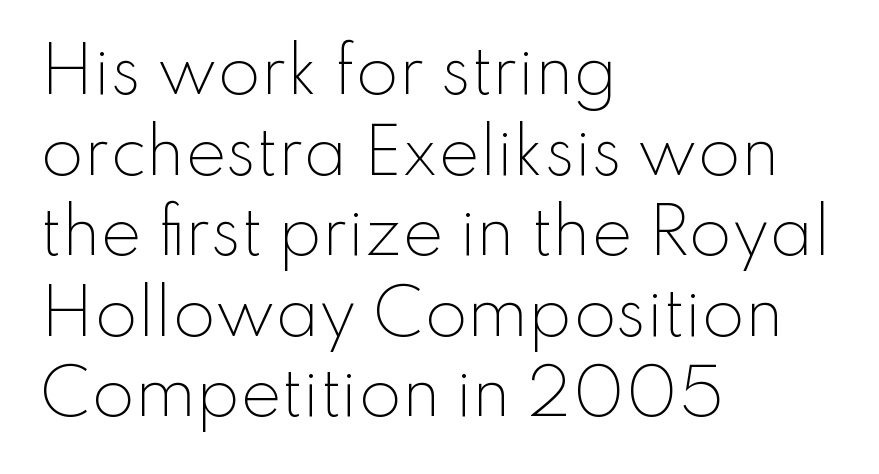
The image shows 62 px light sans-serif type, upright; set left-aligned, normal line spacing (1.3x), normal letter spacing, not underlined; low stroke contrast and a small x-height.
